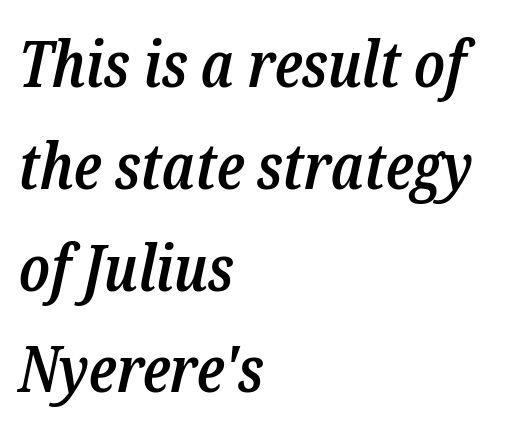
The image shows 64 px semibold, condensed serif type, italic (leaning right); set left-aligned, normal line spacing (1.59x), normal letter spacing, not underlined; low stroke contrast and a medium x-height.
